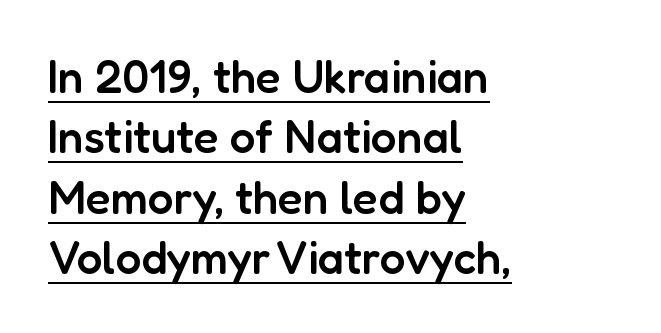
{"serif": "no", "italic": "no", "bold": "semi", "weight": "semibold", "width": "normal", "stroke_contrast": "low", "x_height": "medium", "monospaced": "no", "underline": "yes", "align": "left", "line_spacing": "normal", "line_spacing_ratio": 1.31, "letter_spacing": "normal", "letter_spacing_em": 0.0, "glyph_px": 46}
